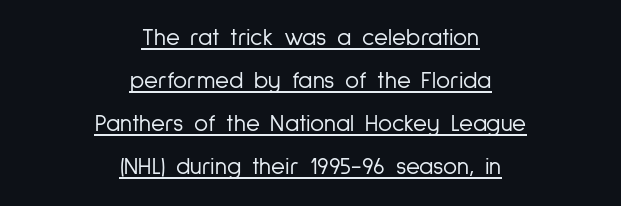
{"italic": "no", "bold": "no", "underline": "yes", "align": "center", "line_spacing_ratio": 1.79, "letter_spacing": "normal", "letter_spacing_em": 0.0, "glyph_px": 24}
